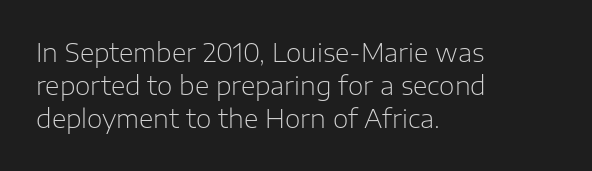
These lines sit exactly where default settings would place them. Decoration check: the copy has no underline. The typeface has the unassuming heft of standard copy or less. Horizontal alignment here is leftward, the default for most running prose.
